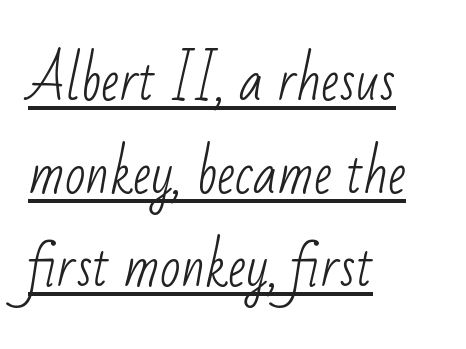
Q: Is the text bold? A: No.
Q: Is the typeface a serif or a sans-serif typeface? A: Sans-serif.
Q: Is the text underlined? A: Yes.
Q: How is the paragraph aligned? A: Left-aligned.
Q: Is the spacing between letters normal or unusually wide? A: Normal.
Q: Width (condensed, normal, or wide)? A: Condensed.
Q: Stroke contrast? A: Low.
Q: x-height? A: Small.
Q: Monospaced? A: No.
